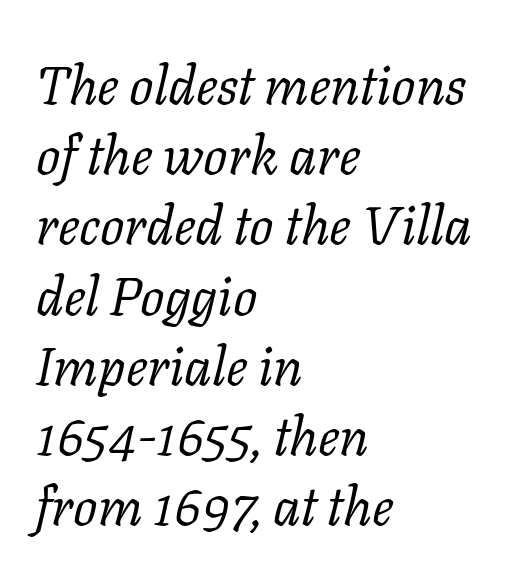
{"serif": "yes", "italic": "yes", "lean": "right", "slant_degrees": 11, "bold": "no", "weight": "regular", "width": "normal", "stroke_contrast": "low", "x_height": "medium", "monospaced": "no", "underline": "no", "align": "left", "line_spacing": "normal", "line_spacing_ratio": 1.3, "letter_spacing": "normal", "letter_spacing_em": 0.0, "glyph_px": 54}
